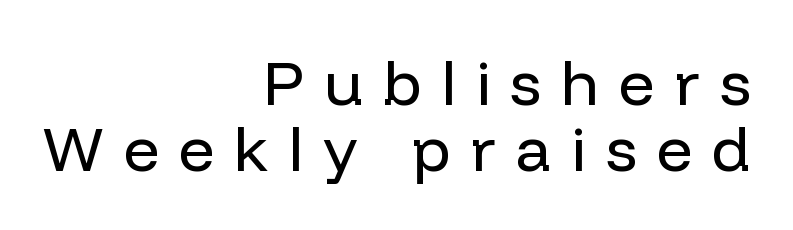
The image shows 63 px regular-weight sans-serif type, upright; set right-aligned, tight line spacing (1.05x), unusually wide letter spacing (+0.31 em), not underlined; low stroke contrast and a medium x-height.
